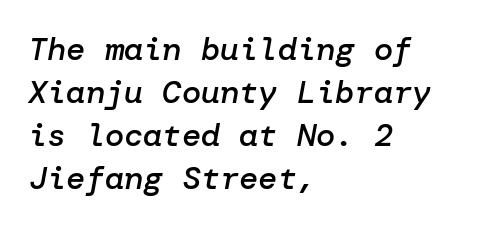
{"italic": "yes", "lean": "right", "slant_degrees": 10, "bold": "semi", "weight": "semibold", "width": "normal", "stroke_contrast": "low", "x_height": "medium", "underline": "no", "align": "left", "line_spacing": "normal", "line_spacing_ratio": 1.34, "letter_spacing": "normal", "letter_spacing_em": 0.0, "glyph_px": 32}
